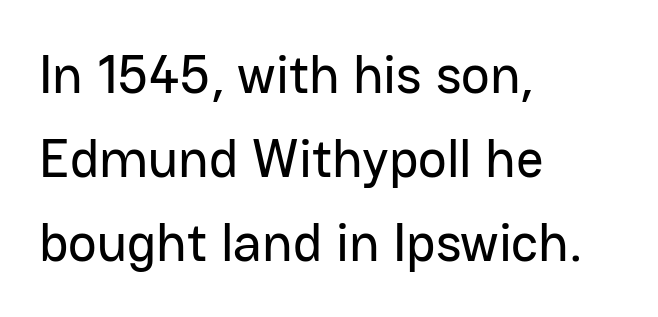
Q: Is the text italic (slanted)? A: No, it is upright.
Q: Is the typeface a serif or a sans-serif typeface? A: Sans-serif.
Q: Is the text underlined? A: No.
Q: How is the paragraph aligned? A: Left-aligned.
Q: Is the spacing between letters normal or unusually wide? A: Normal.
Q: Is the spacing between lines tight, normal or loose? A: Normal.
Q: Width (condensed, normal, or wide)? A: Normal.
Q: Stroke contrast? A: Low.
Q: x-height? A: Medium.
Q: Monospaced? A: No.
